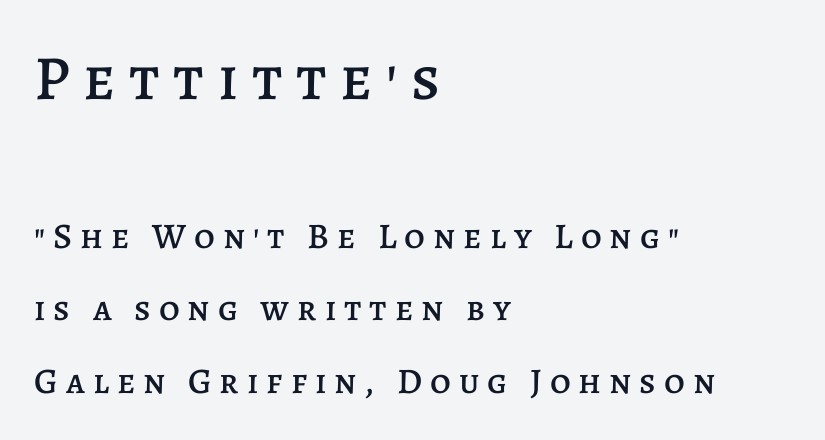
Q: Is the text italic (slanted)? A: No, it is upright.
Q: Is the text underlined? A: No.
Q: How is the paragraph aligned? A: Left-aligned.
Q: Is the spacing between letters normal or unusually wide? A: Unusually wide.
Q: Is the spacing between lines tight, normal or loose? A: Loose.
Q: Which block of text is set in a larger size, the first (top) or the second (bottom)? A: The first (top) one.
Q: Width (condensed, normal, or wide)? A: Normal.
Q: Stroke contrast? A: Low.
Q: x-height? A: Large.
Q: Monospaced? A: No.
